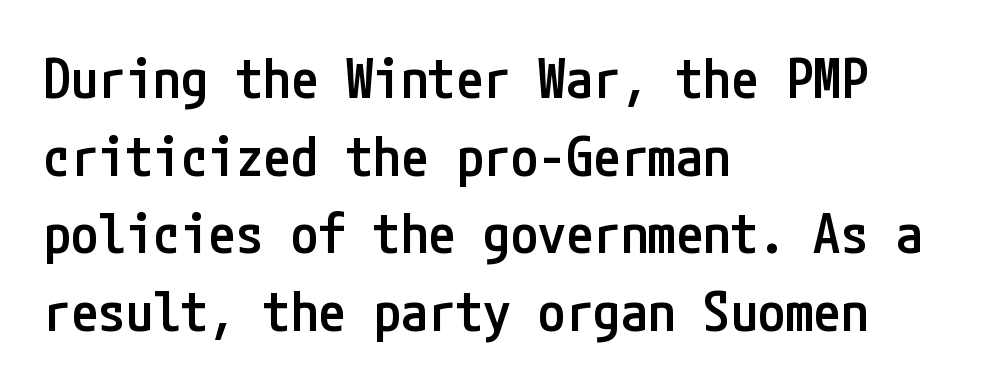
{"serif": "no", "italic": "no", "bold": "semi", "weight": "semibold", "width": "condensed", "stroke_contrast": "low", "x_height": "medium", "underline": "no", "align": "left", "line_spacing": "normal", "line_spacing_ratio": 1.41, "letter_spacing": "normal", "letter_spacing_em": 0.0, "glyph_px": 55}
